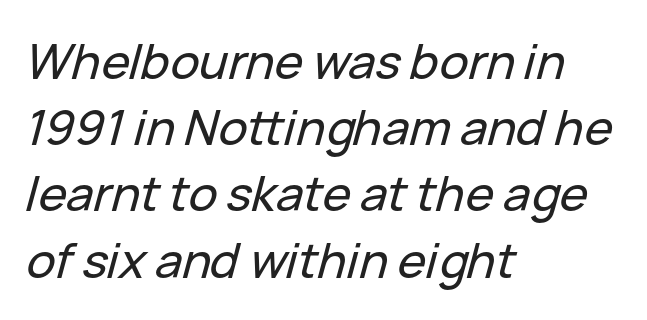
{"italic": "yes", "lean": "right", "slant_degrees": 15, "width": "normal", "stroke_contrast": "low", "x_height": "medium", "monospaced": "no", "underline": "no", "align": "left", "line_spacing": "normal", "line_spacing_ratio": 1.38, "letter_spacing": "normal", "letter_spacing_em": 0.0, "glyph_px": 48}
